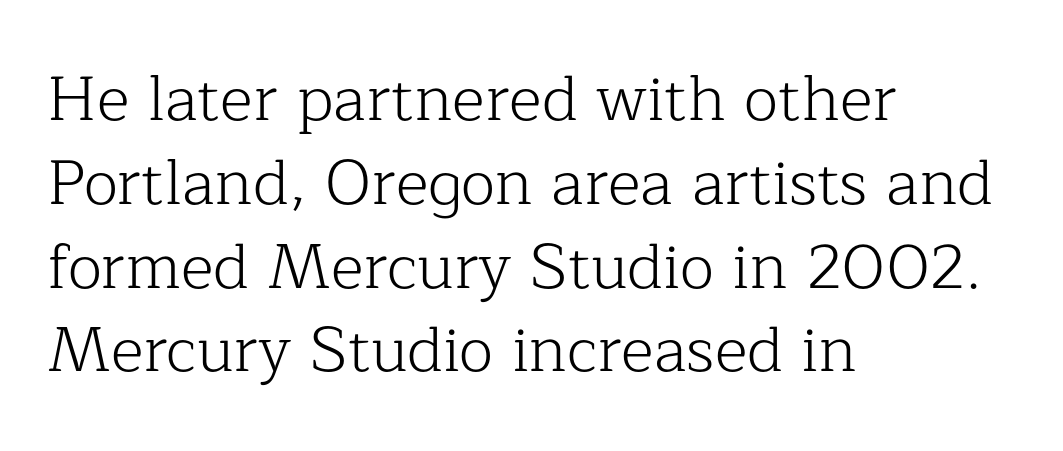
Characters follow at the spacing the type designer built in. Quick note: underline off. Proportional: the letters do not fall into vertical columns. The passage is arranged the way most books set body copy — flush left. Posture: straight, roman, zero tilt. Look at the bottom of the vertical strokes: they flare into serifs here.
